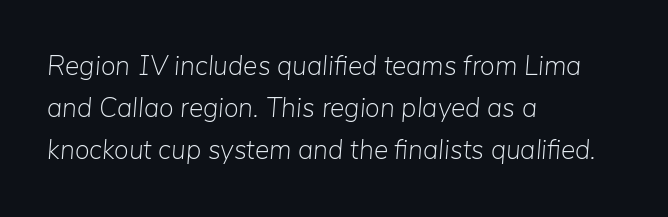
Q: Is the text bold? A: No.
Q: Is the text italic (slanted)? A: Yes, it leans right by about 5 degrees.
Q: Is the text underlined? A: No.
Q: How is the paragraph aligned? A: Left-aligned.
Q: Is the spacing between letters normal or unusually wide? A: Normal.
Q: Is the spacing between lines tight, normal or loose? A: Normal.
